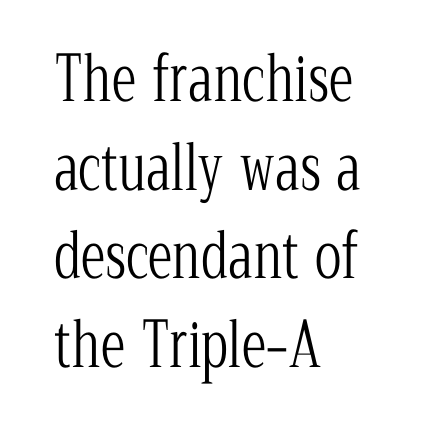
Q: Is the text bold? A: No.
Q: Is the text italic (slanted)? A: No, it is upright.
Q: Is the typeface a serif or a sans-serif typeface? A: Serif.
Q: Is the text underlined? A: No.
Q: How is the paragraph aligned? A: Left-aligned.
Q: Is the spacing between letters normal or unusually wide? A: Normal.
Q: Is the spacing between lines tight, normal or loose? A: Normal.
Q: Width (condensed, normal, or wide)? A: Condensed.
Q: Stroke contrast? A: Low.
Q: x-height? A: Medium.
Q: Monospaced? A: No.
